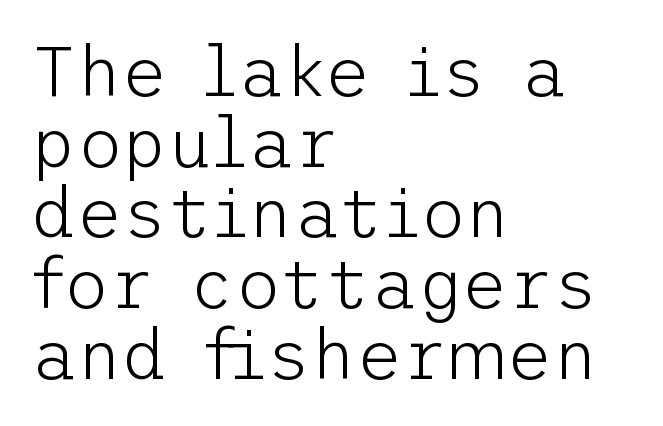
Spacing between characters is what you'd get straight out of the box. The letterforms sit at book weight or below. A sans-serif font was chosen for this passage. The space between consecutive lines is stingy.
